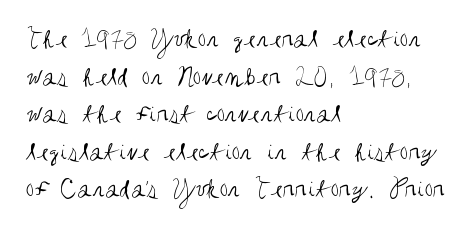
{"bold": "no", "underline": "no", "align": "left", "line_spacing": "normal", "line_spacing_ratio": 1.39, "letter_spacing": "normal", "letter_spacing_em": 0.0, "glyph_px": 27}
